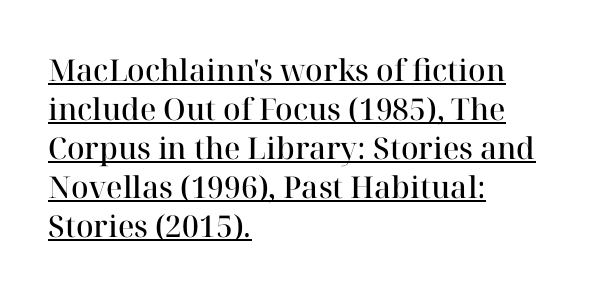
Q: Is the text bold? A: Semi-bold.
Q: Is the text italic (slanted)? A: No, it is upright.
Q: Is the typeface a serif or a sans-serif typeface? A: Serif.
Q: Is the text underlined? A: Yes.
Q: How is the paragraph aligned? A: Left-aligned.
Q: Is the spacing between letters normal or unusually wide? A: Normal.
Q: Is the spacing between lines tight, normal or loose? A: Normal.
Q: Width (condensed, normal, or wide)? A: Normal.
Q: Stroke contrast? A: High.
Q: x-height? A: Medium.
Q: Monospaced? A: No.
